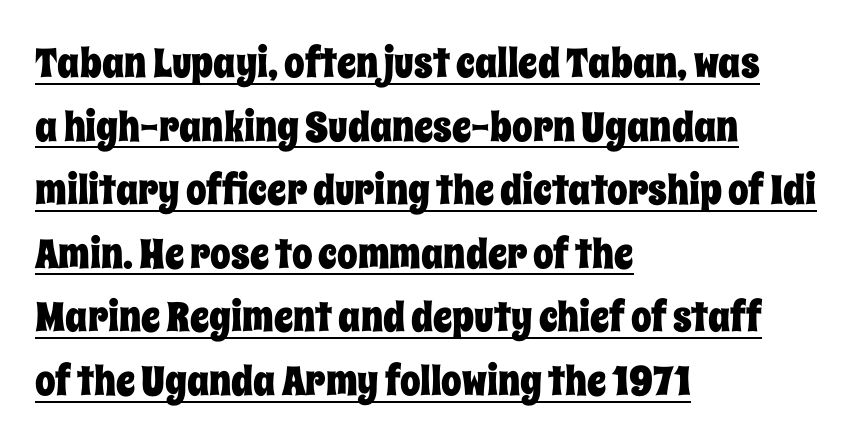
Do the letters lean? They stand straight. Line spacing here is normal. You could call the tracking neutral — neither tight nor loose. In designer terms, the underline attribute is active on this setting. Visually the block forms a straight wall on the left and a jagged coastline on the right. Each letter keeps its own natural width here, so spacing adapts to shape.
